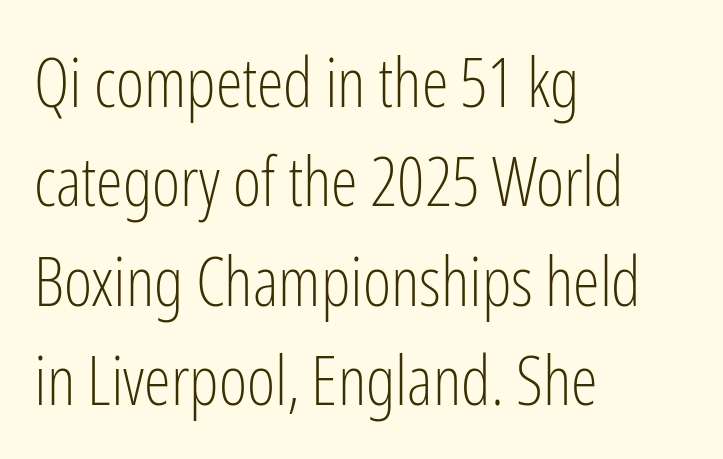
The lettering holds an erect, upright posture throughout. The typesetting does not lean heavy: it is not bold. Unlike a traditional serif, this face leaves its strokes unadorned. Glance below the letters and you will spot only blank space. In terms of letterspacing, this is plain default setting. The line-height multiplier appears to be the usual default.
